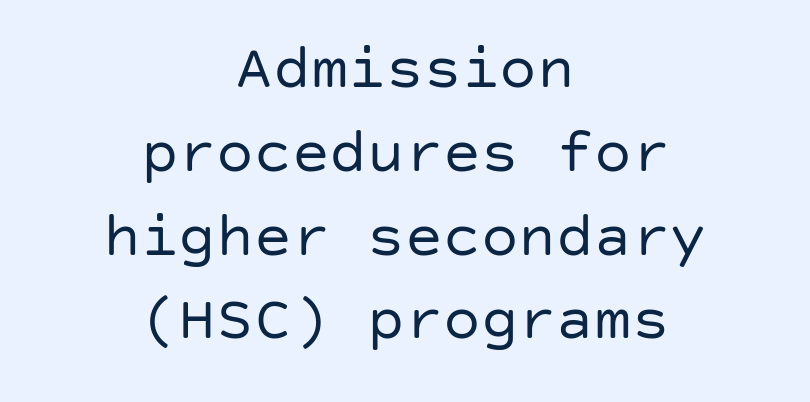
{"serif": "no", "italic": "no", "bold": "no", "weight": "regular", "width": "normal", "stroke_contrast": "low", "x_height": "large", "underline": "no", "align": "center", "line_spacing": "normal", "line_spacing_ratio": 1.33, "letter_spacing": "normal", "letter_spacing_em": 0.0, "glyph_px": 63}
